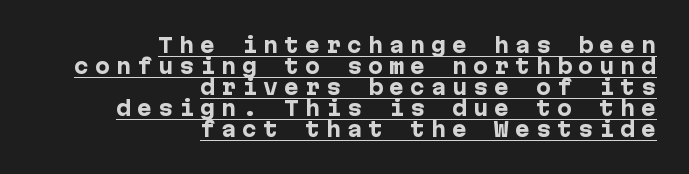
Regarding leading, the lines here are crowded together. Ascenders rise straight up at ninety degrees. Look at the stroke-to-counter ratio: heavy, a bold. The letterforms stand isolated, each surrounded by extra space. A typographer would call this underscored text. Each line ends at the same right margin while the left side varies.
